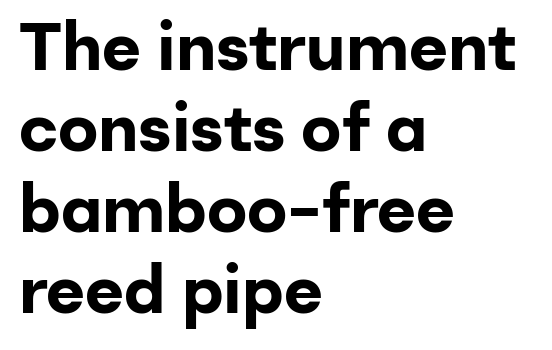
{"serif": "no", "italic": "no", "bold": "yes", "weight": "bold", "width": "normal", "stroke_contrast": "low", "x_height": "medium", "monospaced": "no", "underline": "no", "align": "left", "line_spacing_ratio": 1.21, "letter_spacing": "normal", "letter_spacing_em": 0.0, "glyph_px": 67}
